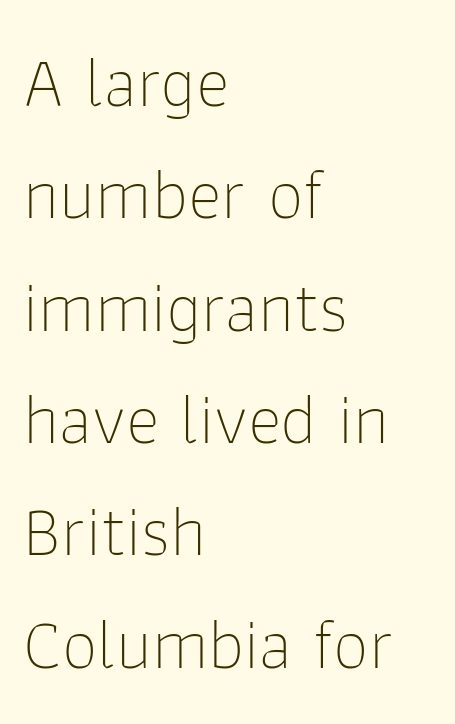
The image shows 72 px thin sans-serif type, upright; set left-aligned, normal line spacing (1.56x), normal letter spacing, not underlined; low stroke contrast and a medium x-height.
